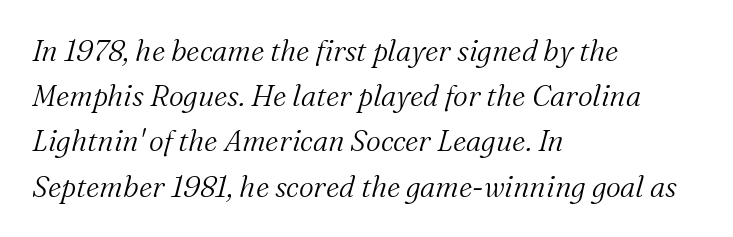
Weight: in the light-to-regular range. You could not count columns in this text — the font is proportionally spaced. This rendering features lettering with no underline. The lines are quadded left.
